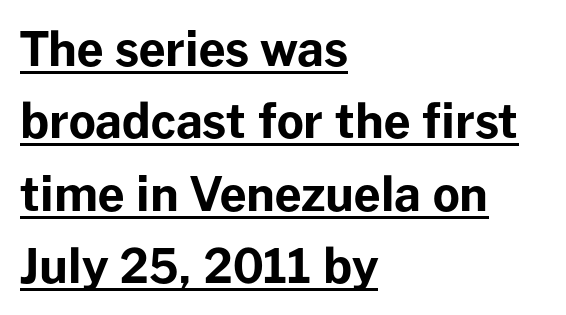
Typeset ragged right — the left edge is the straight one. Compared with undecorated copy, this sample adds a rule below the words. Do the characters align in a grid? No, the font is proportional. The typography opts for an upright posture over an oblique one. If you measured baseline to baseline, you'd find a middling distance. The gaps between neighbouring characters are ordinary and unremarkable.
